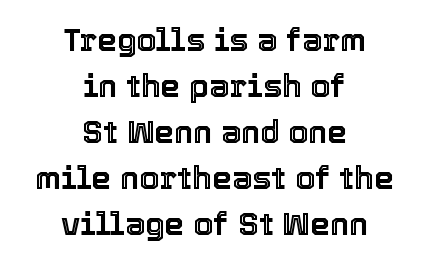
The image shows 32 px text type, upright; set centered, normal line spacing (1.44x), normal letter spacing, not underlined; a medium x-height.
